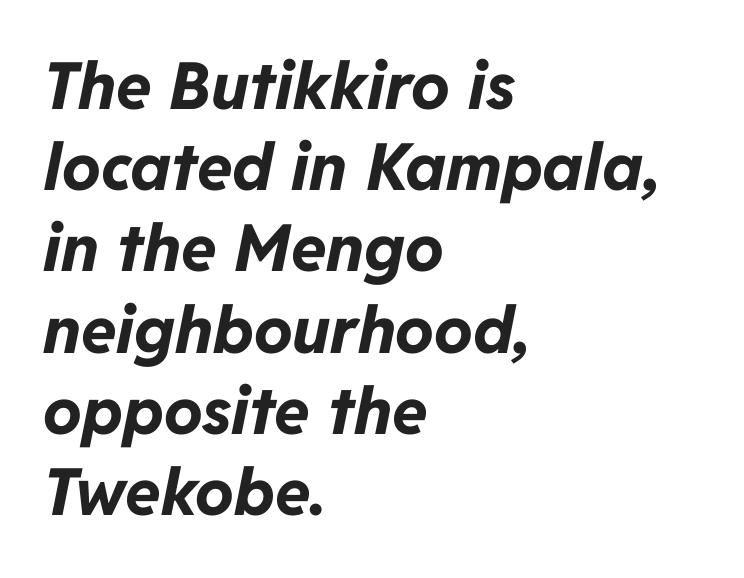
{"italic": "yes", "lean": "right", "slant_degrees": 11, "bold": "yes", "weight": "bold", "width": "normal", "stroke_contrast": "low", "x_height": "medium", "monospaced": "no", "underline": "no", "align": "left", "line_spacing": "normal", "line_spacing_ratio": 1.25, "letter_spacing": "normal", "letter_spacing_em": 0.0, "glyph_px": 65}
